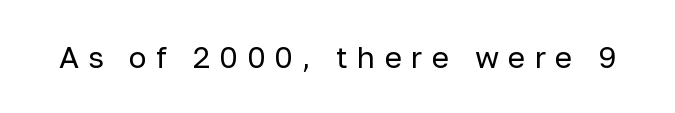
Do the letters lean? They stand straight. Weight: regular or lighter. Nothing sits at the stroke ends, so this counts as sans-serif. Bare-footed words on every line. This sample uses expanded letter spacing, leaving extra air between glyphs. Each letter keeps its own natural width here, so spacing adapts to shape.
